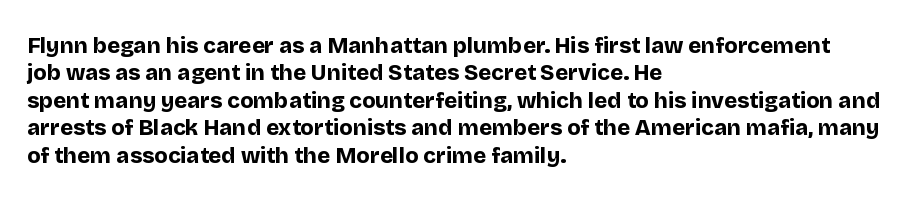
Only glyphs here, with clear space below each row. The type sits square on the baseline with zero lean. Short note: letters normally spaced. Summary of vertical rhythm: regular, with standard interline spacing. Thick stems and heavy bowls — unmistakably bold. Short and long lines alike share a common starting point at left.
